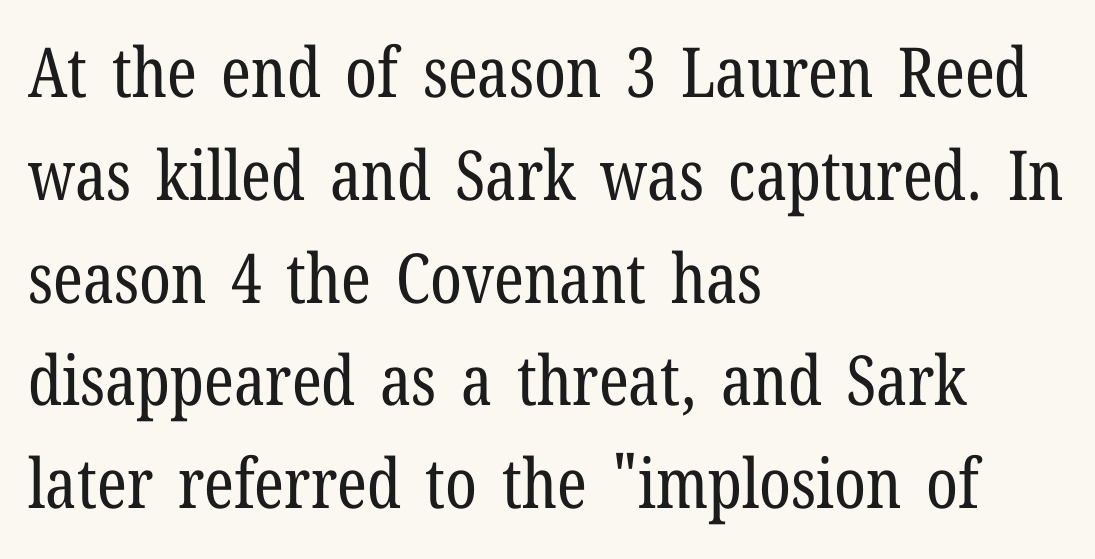
The image shows 69 px regular-weight, condensed serif type, upright; set left-aligned, normal line spacing (1.49x), normal letter spacing, not underlined; low stroke contrast and a medium x-height.
